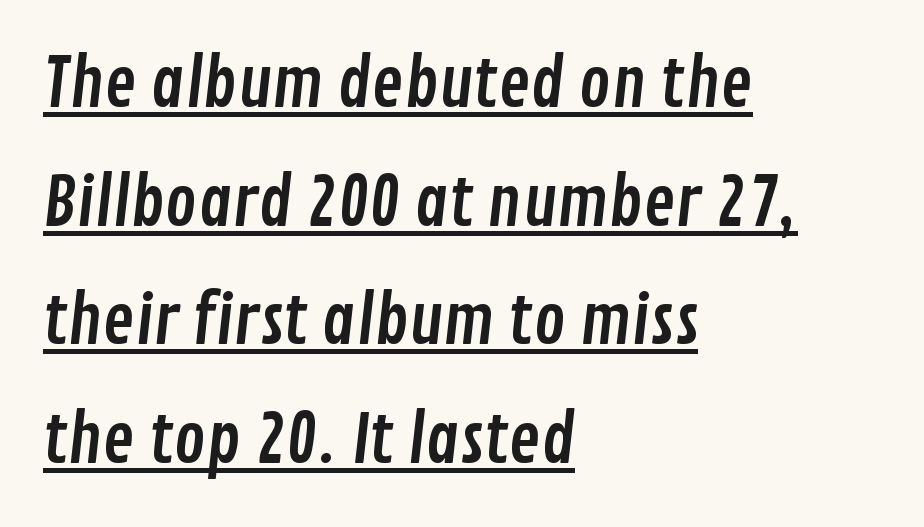
The image shows 67 px condensed sans-serif type; set left-aligned, line spacing 1.77x, normal letter spacing, underlined; low stroke contrast and a medium x-height.
